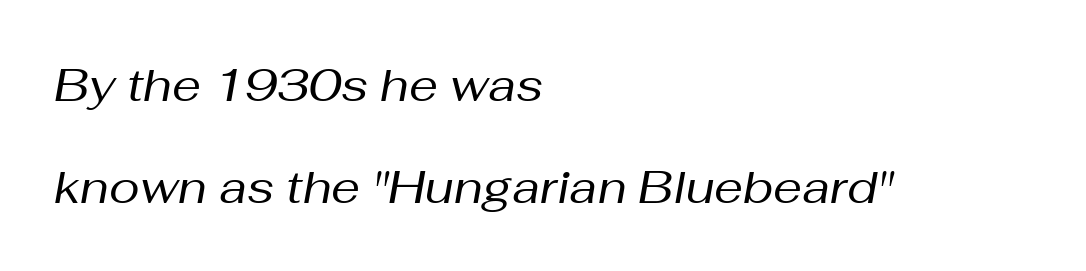
Default kerning and tracking; the words read as compact shapes. Line starts are locked; line ends wander. Is the type slanted? Yes — the strokes lean at a clear angle. This reads as an unemphasized weight, regular at the heaviest. You could fit nearly another row in the gap between these rows.
